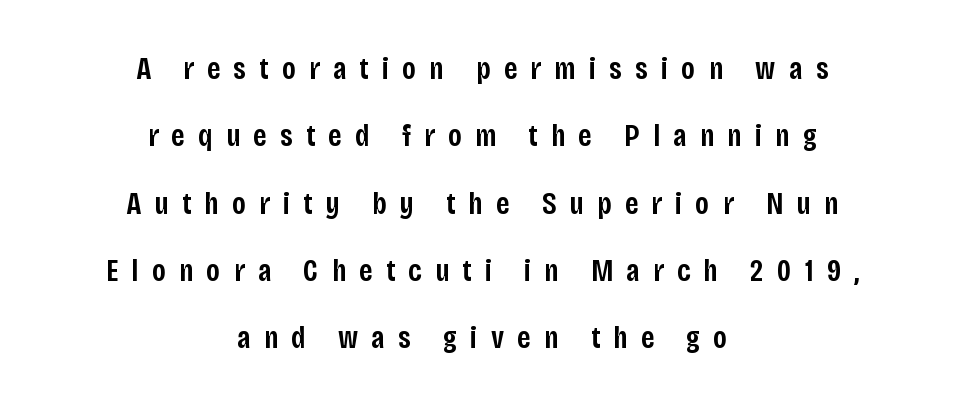
The image shows 31 px semibold, condensed sans-serif type, upright; set centered, loose line spacing (2.17x), unusually wide letter spacing (+0.43 em), not underlined; low stroke contrast and a large x-height.
